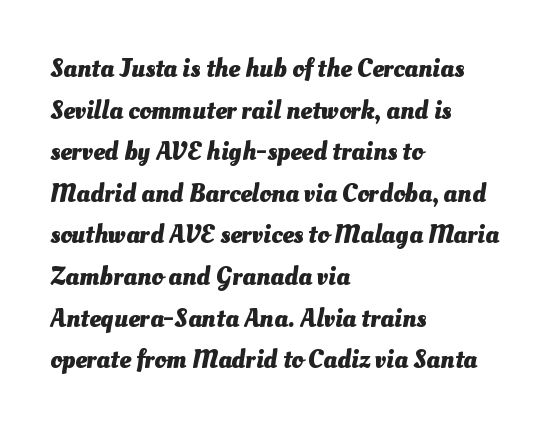
Q: Is the text bold? A: Yes.
Q: Is the text underlined? A: No.
Q: How is the paragraph aligned? A: Left-aligned.
Q: Is the spacing between letters normal or unusually wide? A: Normal.
Q: Is the spacing between lines tight, normal or loose? A: Normal.
